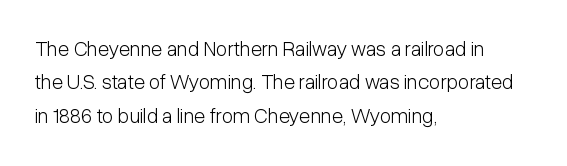
Q: Is the text bold? A: No.
Q: Is the text italic (slanted)? A: No, it is upright.
Q: Is the text underlined? A: No.
Q: How is the paragraph aligned? A: Left-aligned.
Q: Is the spacing between letters normal or unusually wide? A: Normal.
Q: Is the spacing between lines tight, normal or loose? A: Normal.
